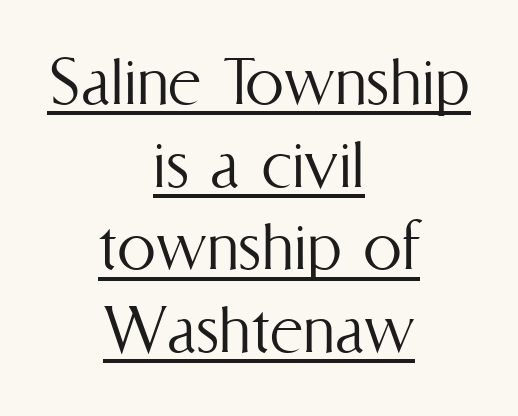
Caption: face not bold, strokes unweighted. This sample has the flowing, uneven cadence of proportional lettering. Regarding leading, the lines here are crowded together. What decoration does the sample have? An underline. One-word summary of the alignment: center.
